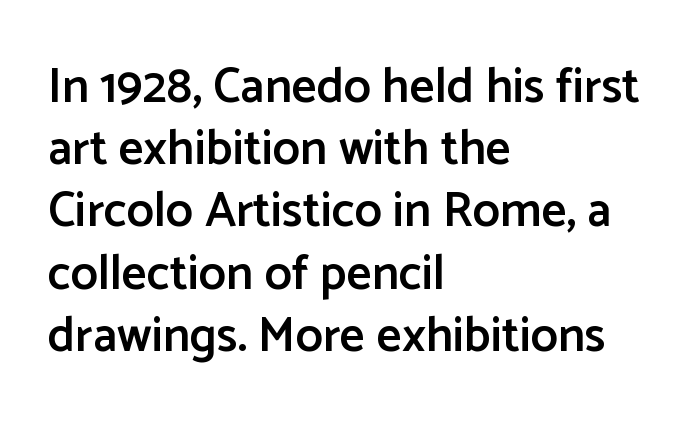
The image shows 49 px semibold sans-serif type, upright; set left-aligned, normal line spacing (1.27x), normal letter spacing, not underlined; low stroke contrast and a medium x-height.
